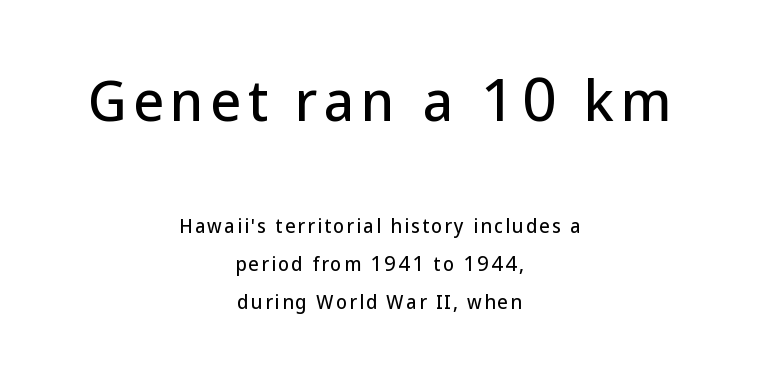
{"serif": "no", "italic": "no", "width": "normal", "stroke_contrast": "low", "x_height": "medium", "monospaced": "no", "underline": "no", "align": "center", "line_spacing": "loose", "line_spacing_ratio": 2.12, "larger_block": "first", "size_ratio": 2.94, "glyph_px": 53}
